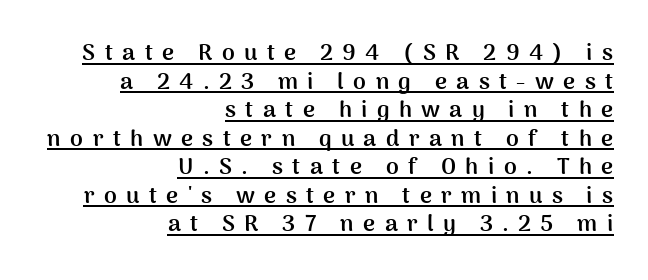
Q: Is the text bold? A: Yes.
Q: Is the text italic (slanted)? A: No, it is upright.
Q: Is the text underlined? A: Yes.
Q: How is the paragraph aligned? A: Right-aligned.
Q: Is the spacing between letters normal or unusually wide? A: Unusually wide.
